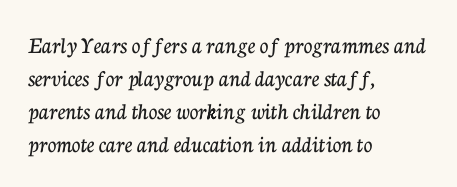
The lines are quadded left. Does extra space separate the letters? No, they use regular spacing. Notice how descenders clear the ascenders below comfortably — that's standard leading. This rendering features lettering with no underline.
